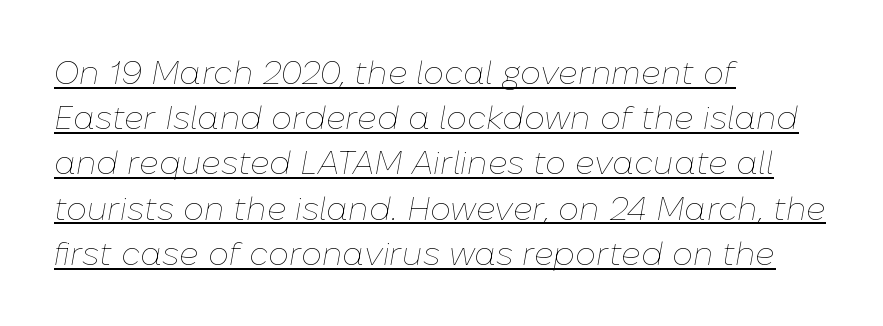
The image shows 33 px thin type, italic (leaning right); set left-aligned, normal line spacing (1.37x), normal letter spacing, underlined; low stroke contrast and a medium x-height.
